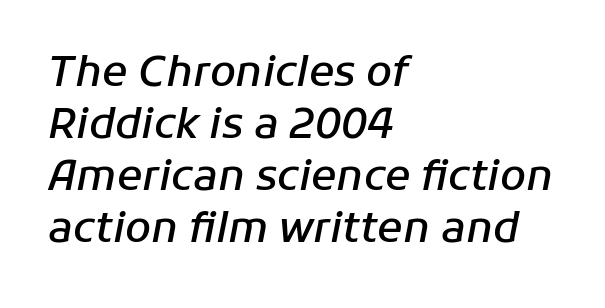
The image shows 42 px semibold type, italic (leaning right); set left-aligned, line spacing 1.24x, normal letter spacing, not underlined; low stroke contrast and a medium x-height.
